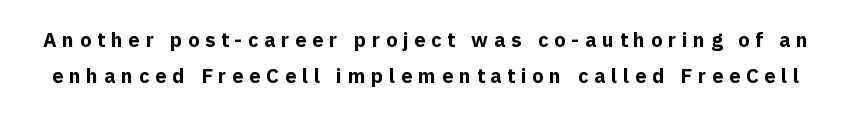
{"italic": "no", "bold": "yes", "underline": "no", "line_spacing_ratio": 1.8, "letter_spacing": "wide", "letter_spacing_em": 0.29, "glyph_px": 20}
